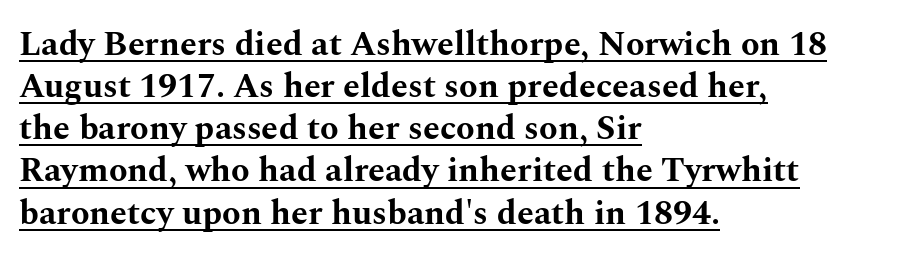
{"serif": "yes", "italic": "no", "bold": "yes", "weight": "bold", "width": "wide", "stroke_contrast": "medium", "x_height": "medium", "monospaced": "no", "underline": "yes", "align": "left", "line_spacing_ratio": 1.24, "letter_spacing": "normal", "letter_spacing_em": 0.0, "glyph_px": 34}
